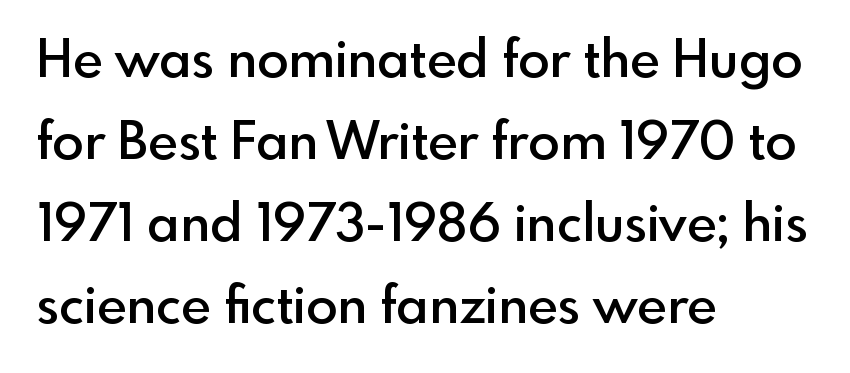
Q: Is the text bold? A: Semi-bold.
Q: Is the text italic (slanted)? A: No, it is upright.
Q: Is the typeface a serif or a sans-serif typeface? A: Sans-serif.
Q: Is the text underlined? A: No.
Q: How is the paragraph aligned? A: Left-aligned.
Q: Is the spacing between letters normal or unusually wide? A: Normal.
Q: Is the spacing between lines tight, normal or loose? A: Normal.
Q: Width (condensed, normal, or wide)? A: Normal.
Q: x-height? A: Small.
Q: Monospaced? A: No.
